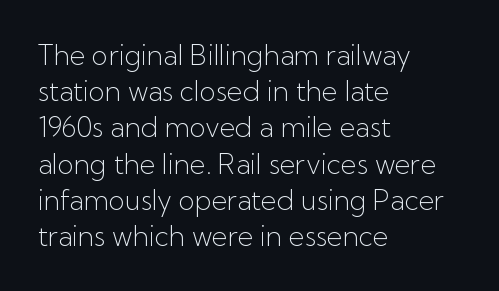
Q: Is the text bold? A: No.
Q: Is the text italic (slanted)? A: No, it is upright.
Q: Is the text underlined? A: No.
Q: How is the paragraph aligned? A: Left-aligned.
Q: Is the spacing between letters normal or unusually wide? A: Normal.
Q: Is the spacing between lines tight, normal or loose? A: Normal.
